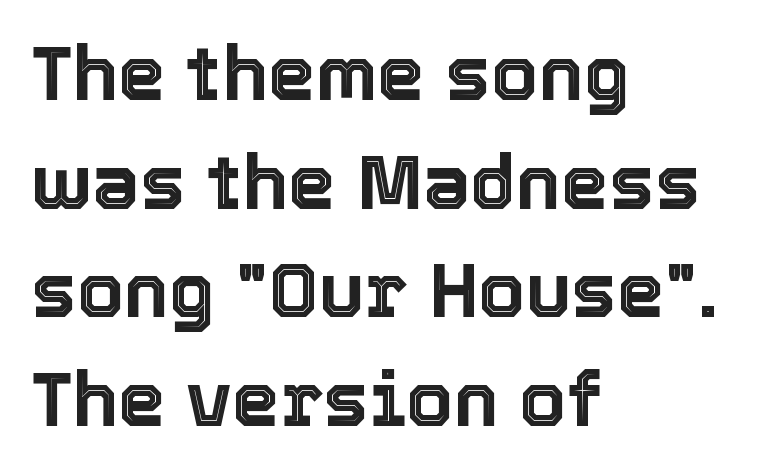
{"italic": "no", "width": "normal", "x_height": "medium", "monospaced": "no", "underline": "no", "align": "left", "line_spacing": "normal", "line_spacing_ratio": 1.43, "letter_spacing": "normal", "letter_spacing_em": 0.0, "glyph_px": 76}
